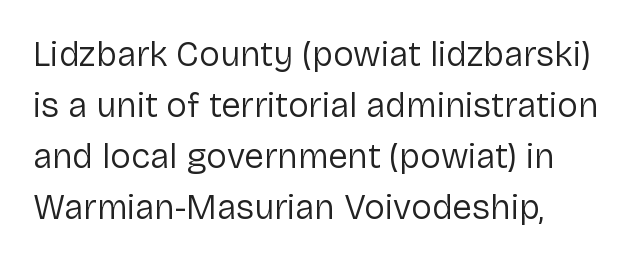
To sum up the face: it is a sans, with no serifs. A normal amount of white space separates one row of letters from the next. The letters sit at their default tracking, neither squeezed nor spread. Each row of text sits above clean, open space. Is this a fixed-width face? No — the glyphs have proportional, varying widths.
